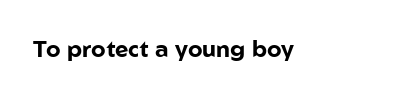
Q: Is the text bold? A: Yes.
Q: Is the text italic (slanted)? A: No, it is upright.
Q: Is the text underlined? A: No.
Q: Is the spacing between letters normal or unusually wide? A: Normal.
